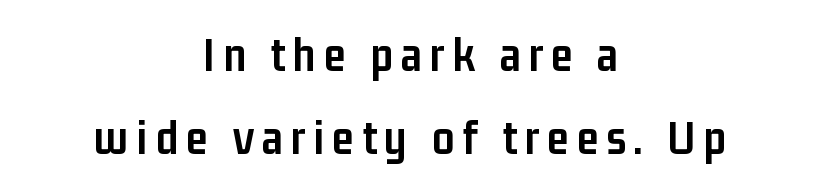
Q: Is the text bold? A: Yes.
Q: Is the text italic (slanted)? A: No, it is upright.
Q: Is the typeface a serif or a sans-serif typeface? A: Sans-serif.
Q: Is the text underlined? A: No.
Q: How is the paragraph aligned? A: Centered.
Q: Is the spacing between lines tight, normal or loose? A: Normal.
Q: Width (condensed, normal, or wide)? A: Condensed.
Q: Stroke contrast? A: Low.
Q: x-height? A: Medium.
Q: Monospaced? A: No.
